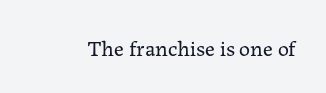
Q: Is the text bold? A: No.
Q: Is the text italic (slanted)? A: No, it is upright.
Q: Is the text underlined? A: No.
Q: Is the spacing between letters normal or unusually wide? A: Normal.
